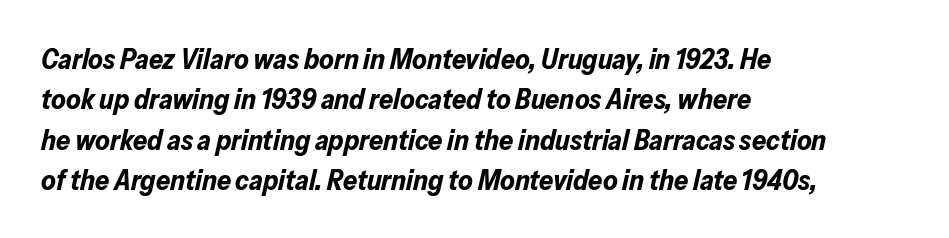
Q: Is the text bold? A: Yes.
Q: Is the text italic (slanted)? A: Yes, it leans right by about 13 degrees.
Q: Is the text underlined? A: No.
Q: How is the paragraph aligned? A: Left-aligned.
Q: Is the spacing between letters normal or unusually wide? A: Normal.
Q: Is the spacing between lines tight, normal or loose? A: Normal.
Q: Width (condensed, normal, or wide)? A: Normal.
Q: Stroke contrast? A: Low.
Q: x-height? A: Medium.
Q: Monospaced? A: No.
